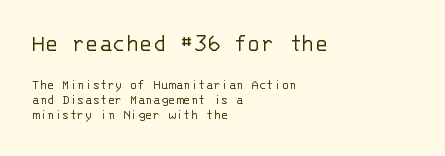
Q: Is the text bold? A: No.
Q: Is the text italic (slanted)? A: No, it is upright.
Q: Is the text underlined? A: No.
Q: How is the paragraph aligned? A: Left-aligned.
Q: Is the spacing between letters normal or unusually wide? A: Normal.
Q: Is the spacing between lines tight, normal or loose? A: Tight.
Q: Which block of text is set in a larger size, the first (top) or the second (bottom)? A: The first (top) one.
